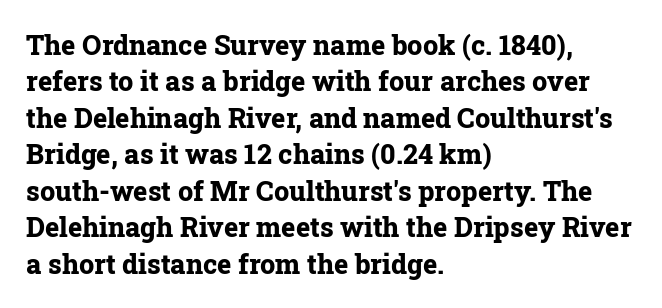
{"italic": "no", "bold": "yes", "underline": "no", "align": "left", "line_spacing": "normal", "line_spacing_ratio": 1.35, "letter_spacing": "normal", "letter_spacing_em": 0.0, "glyph_px": 27}
